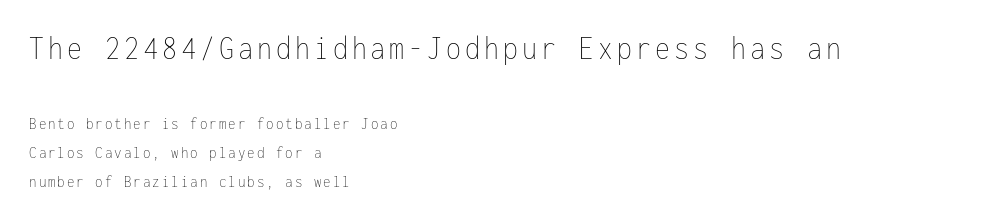
Vertical strokes here are truly vertical. Nobody drew a line under any word here. Note the uniform advance width — an 'i' takes as much space as an 'm'. The typesetting does not lean heavy: it is not bold.
